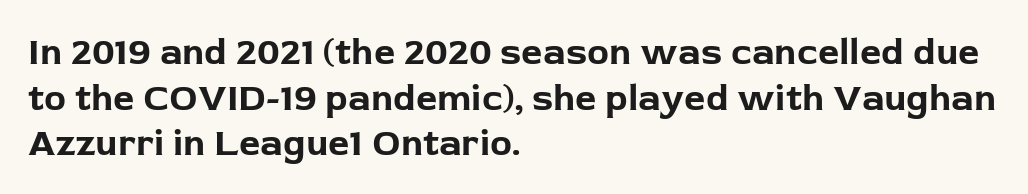
The image shows 37 px bold sans-serif type, upright; set left-aligned, line spacing 1.23x, normal letter spacing, not underlined; low stroke contrast and a medium x-height.
